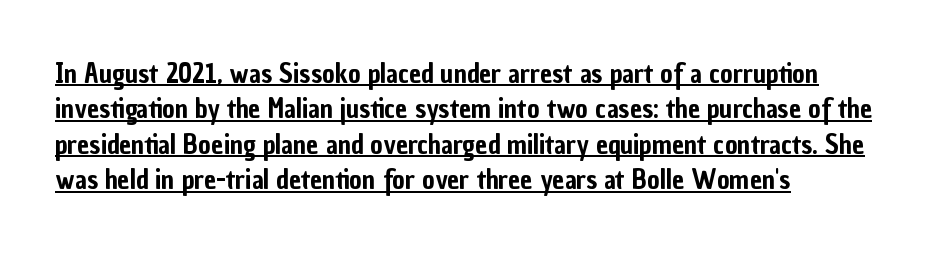
Q: Is the text italic (slanted)? A: No, it is upright.
Q: Is the text underlined? A: Yes.
Q: How is the paragraph aligned? A: Left-aligned.
Q: Is the spacing between letters normal or unusually wide? A: Normal.
Q: Is the spacing between lines tight, normal or loose? A: Normal.
